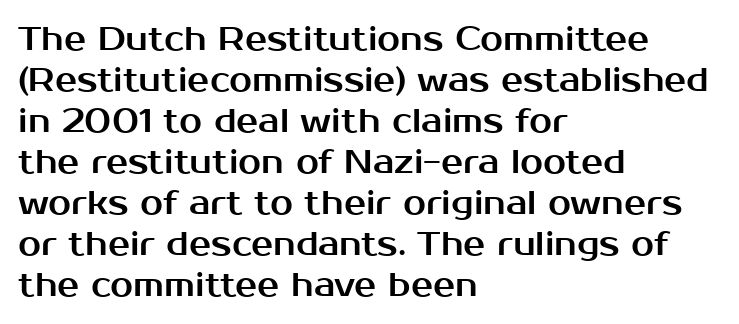
Q: Is the text italic (slanted)? A: No, it is upright.
Q: Is the typeface a serif or a sans-serif typeface? A: Sans-serif.
Q: Is the text underlined? A: No.
Q: How is the paragraph aligned? A: Left-aligned.
Q: Is the spacing between letters normal or unusually wide? A: Normal.
Q: Width (condensed, normal, or wide)? A: Normal.
Q: Stroke contrast? A: Medium.
Q: x-height? A: Medium.
Q: Monospaced? A: No.
